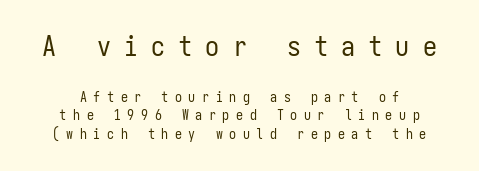
Q: Is the text bold? A: No.
Q: Is the text italic (slanted)? A: No, it is upright.
Q: Is the typeface a serif or a sans-serif typeface? A: Sans-serif.
Q: Is the text underlined? A: No.
Q: Is the spacing between letters normal or unusually wide? A: Unusually wide.
Q: Is the spacing between lines tight, normal or loose? A: Normal.
Q: Which block of text is set in a larger size, the first (top) or the second (bottom)? A: The first (top) one.
Q: Width (condensed, normal, or wide)? A: Condensed.
Q: Stroke contrast? A: Low.
Q: x-height? A: Medium.
Q: Monospaced? A: Yes.
